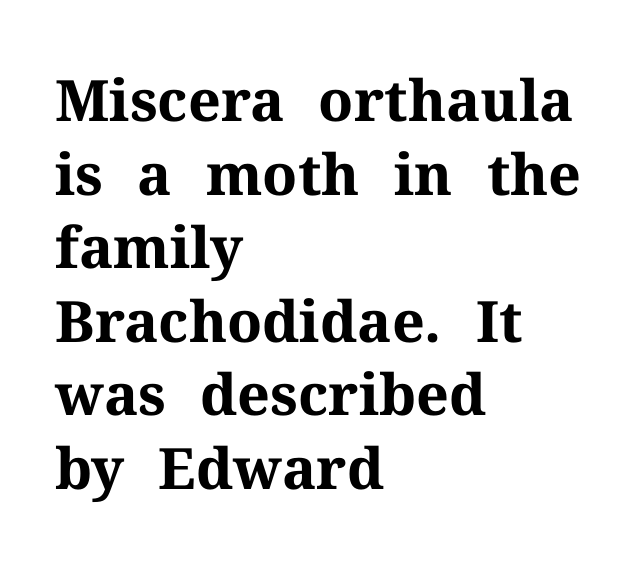
Q: Is the text bold? A: Yes.
Q: Is the text italic (slanted)? A: No, it is upright.
Q: Is the typeface a serif or a sans-serif typeface? A: Serif.
Q: Is the text underlined? A: No.
Q: How is the paragraph aligned? A: Left-aligned.
Q: Is the spacing between letters normal or unusually wide? A: Normal.
Q: Is the spacing between lines tight, normal or loose? A: Normal.
Q: Width (condensed, normal, or wide)? A: Normal.
Q: Stroke contrast? A: Medium.
Q: x-height? A: Medium.
Q: Monospaced? A: No.
